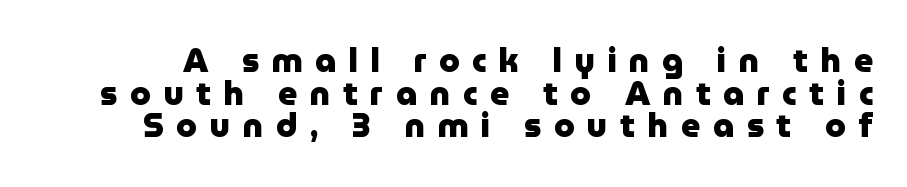
Q: Is the text bold? A: Yes.
Q: Is the text italic (slanted)? A: No, it is upright.
Q: Is the typeface a serif or a sans-serif typeface? A: Sans-serif.
Q: Is the text underlined? A: No.
Q: Is the spacing between letters normal or unusually wide? A: Unusually wide.
Q: Is the spacing between lines tight, normal or loose? A: Tight.
Q: Width (condensed, normal, or wide)? A: Normal.
Q: Stroke contrast? A: Low.
Q: x-height? A: Medium.
Q: Monospaced? A: No.
